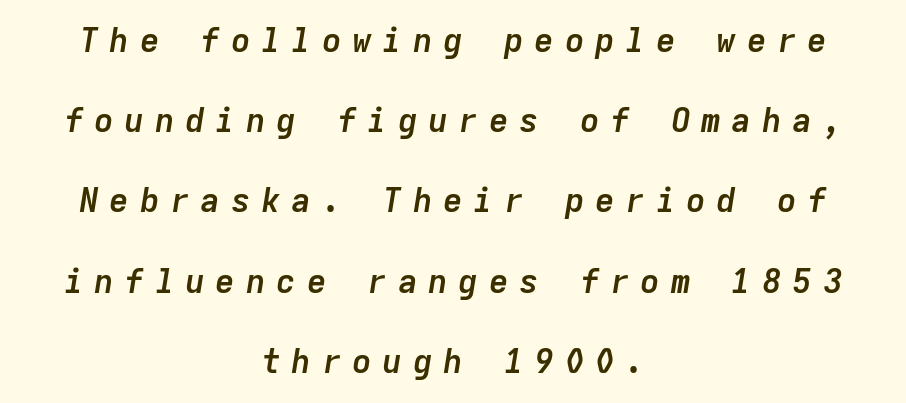
{"italic": "yes", "lean": "right", "slant_degrees": 9, "bold": "yes", "weight": "semibold", "width": "normal", "stroke_contrast": "low", "x_height": "medium", "monospaced": "yes", "underline": "no", "align": "center", "line_spacing": "loose", "line_spacing_ratio": 2.43, "letter_spacing": "wide", "letter_spacing_em": 0.32, "glyph_px": 33}
